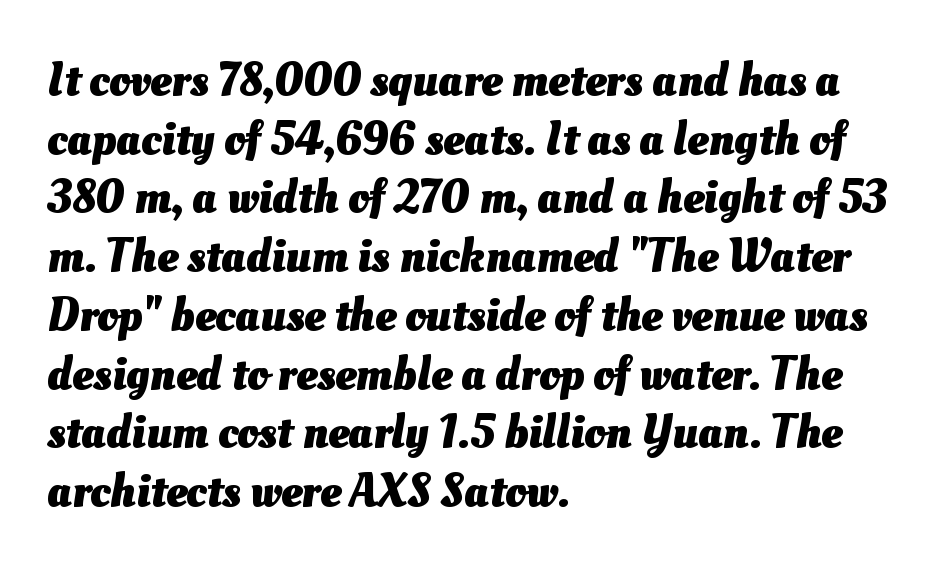
Strong, thick strokes mark this as bold type. The leading is moderate, giving the passage an even texture. The horizontal fit of the characters is conventional and even. Character widths vary here, with narrow letters taking less room than wide ones. Underlining? Definitely not there.
